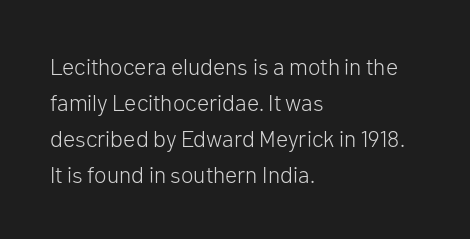
Q: Is the text bold? A: No.
Q: Is the text italic (slanted)? A: No, it is upright.
Q: Is the text underlined? A: No.
Q: How is the paragraph aligned? A: Left-aligned.
Q: Is the spacing between letters normal or unusually wide? A: Normal.
Q: Is the spacing between lines tight, normal or loose? A: Normal.
